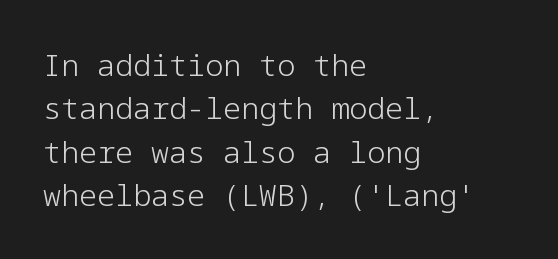
The image shows 30 px light sans-serif type, upright; set left-aligned, normal line spacing (1.45x), normal letter spacing, not underlined; low stroke contrast and a medium x-height.
